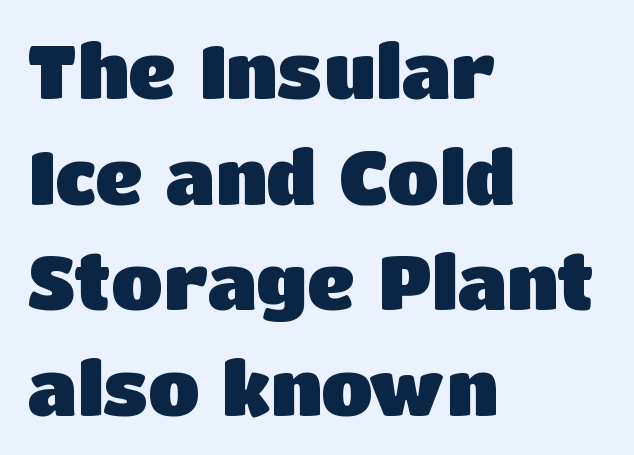
The image shows 75 px heavy sans-serif type, upright; set left-aligned, normal line spacing (1.41x), normal letter spacing, not underlined; low stroke contrast and a large x-height.
